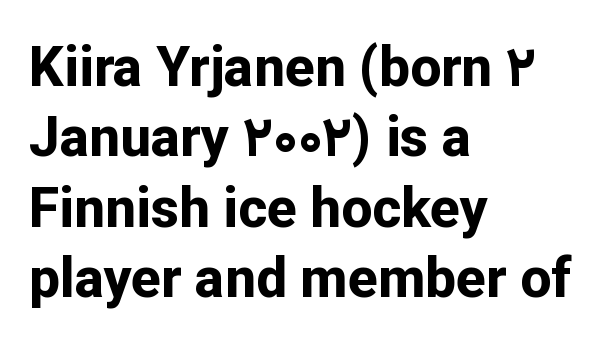
Q: Is the text bold? A: Yes.
Q: Is the text italic (slanted)? A: No, it is upright.
Q: Is the typeface a serif or a sans-serif typeface? A: Sans-serif.
Q: Is the text underlined? A: No.
Q: How is the paragraph aligned? A: Left-aligned.
Q: Is the spacing between letters normal or unusually wide? A: Normal.
Q: Is the spacing between lines tight, normal or loose? A: Normal.
Q: Width (condensed, normal, or wide)? A: Normal.
Q: Stroke contrast? A: Low.
Q: x-height? A: Medium.
Q: Monospaced? A: No.
